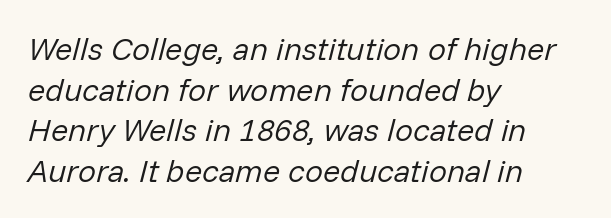
Q: Is the text bold? A: No.
Q: Is the text italic (slanted)? A: Yes, it leans right by about 14 degrees.
Q: Is the text underlined? A: No.
Q: How is the paragraph aligned? A: Left-aligned.
Q: Is the spacing between letters normal or unusually wide? A: Normal.
Q: Is the spacing between lines tight, normal or loose? A: Normal.
Q: Width (condensed, normal, or wide)? A: Normal.
Q: Stroke contrast? A: Low.
Q: x-height? A: Medium.
Q: Monospaced? A: No.
